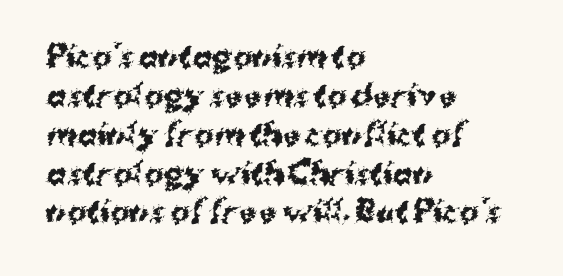
The image shows 29 px bold sans-serif type; set left-aligned, normal line spacing (1.34x), normal letter spacing, not underlined; medium stroke contrast and a medium x-height.
